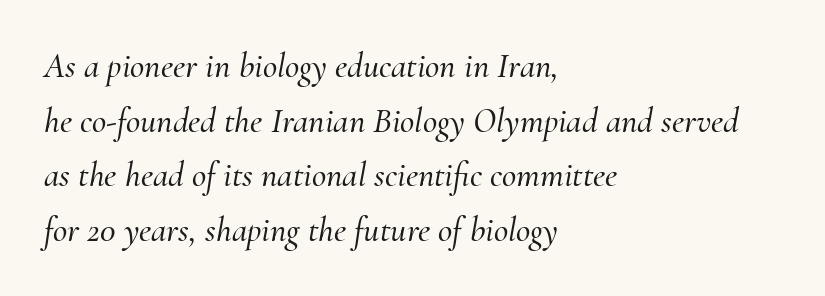
Q: Is the text italic (slanted)? A: Yes, it leans right by about 10 degrees.
Q: Is the typeface a serif or a sans-serif typeface? A: Serif.
Q: Is the text underlined? A: No.
Q: How is the paragraph aligned? A: Left-aligned.
Q: Is the spacing between letters normal or unusually wide? A: Normal.
Q: Is the spacing between lines tight, normal or loose? A: Normal.
Q: Width (condensed, normal, or wide)? A: Normal.
Q: Stroke contrast? A: Medium.
Q: x-height? A: Small.
Q: Monospaced? A: No.
